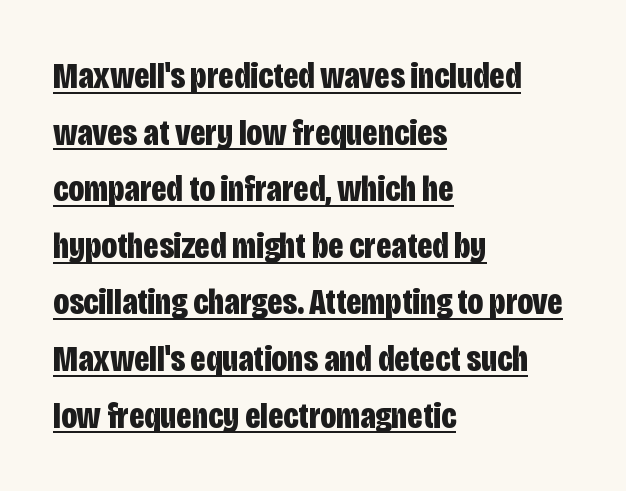
{"serif": "no", "italic": "no", "bold": "yes", "weight": "bold", "width": "condensed", "stroke_contrast": "low", "x_height": "large", "monospaced": "no", "underline": "yes", "align": "left", "line_spacing": "normal", "line_spacing_ratio": 1.53, "letter_spacing": "normal", "letter_spacing_em": 0.0, "glyph_px": 37}
